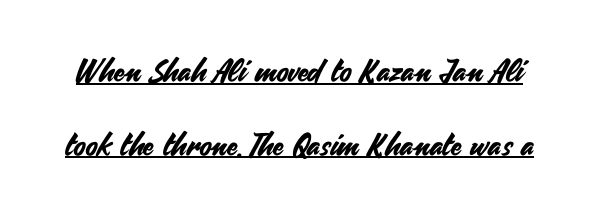
Words appear dense and cohesive because spacing is normal. The rendering uses natural spacing where letterforms have individual widths. Beneath each row of characters lies a ruled line. Successive baselines arrive slowly, with a big drop between each. Type style note: lacks serifs.
